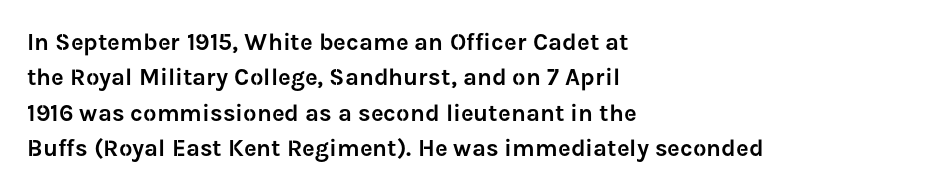
The image shows 24 px text type, upright; set left-aligned, normal line spacing (1.47x), normal letter spacing, not underlined.
